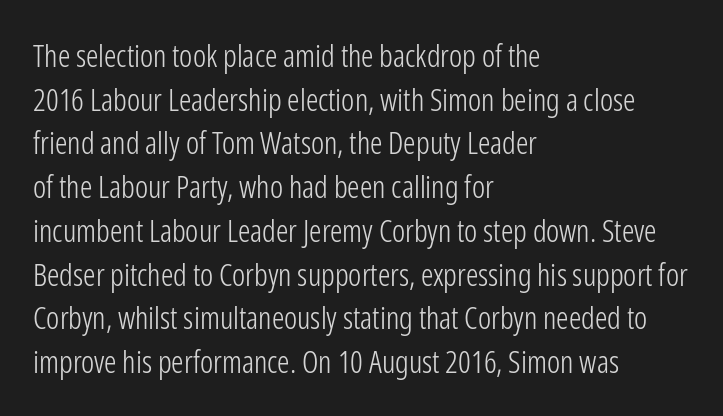
{"serif": "no", "italic": "no", "bold": "no", "weight": "light", "width": "condensed", "stroke_contrast": "low", "x_height": "medium", "monospaced": "no", "underline": "no", "align": "left", "line_spacing": "normal", "line_spacing_ratio": 1.41, "letter_spacing": "normal", "letter_spacing_em": 0.0, "glyph_px": 31}
